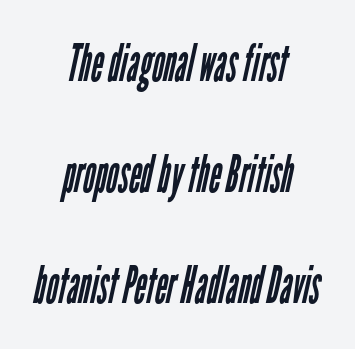
Q: Is the text bold? A: No.
Q: Is the typeface a serif or a sans-serif typeface? A: Sans-serif.
Q: Is the text underlined? A: No.
Q: How is the paragraph aligned? A: Centered.
Q: Is the spacing between letters normal or unusually wide? A: Normal.
Q: Is the spacing between lines tight, normal or loose? A: Loose.
Q: Width (condensed, normal, or wide)? A: Condensed.
Q: Stroke contrast? A: Low.
Q: x-height? A: Medium.
Q: Monospaced? A: No.
